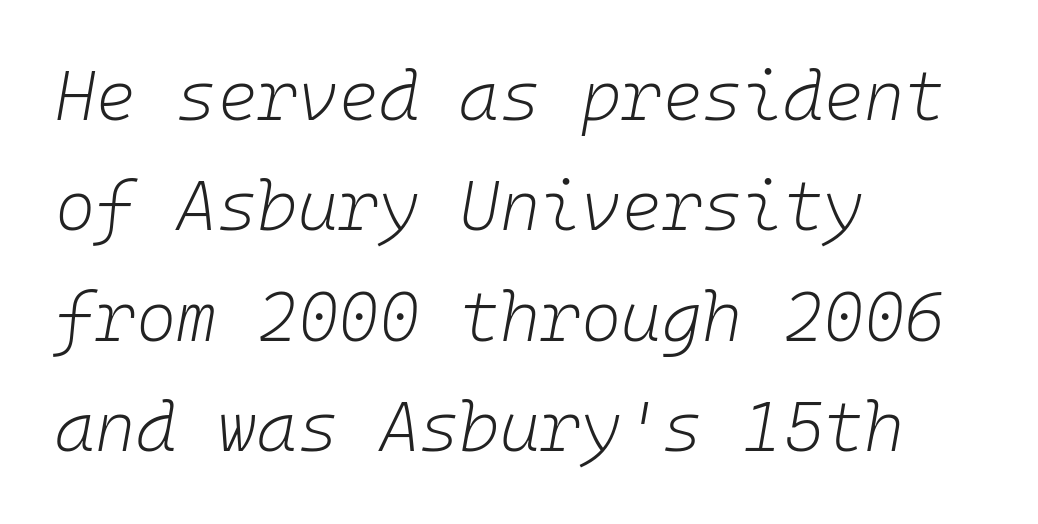
Stroke thickness stays within the range of a standard reading face or lighter. Casual observation: everything's shoved over to the left. Each letter, wide or thin by design, is forced into the same width here. There is no visible air inserted between adjacent glyphs.
